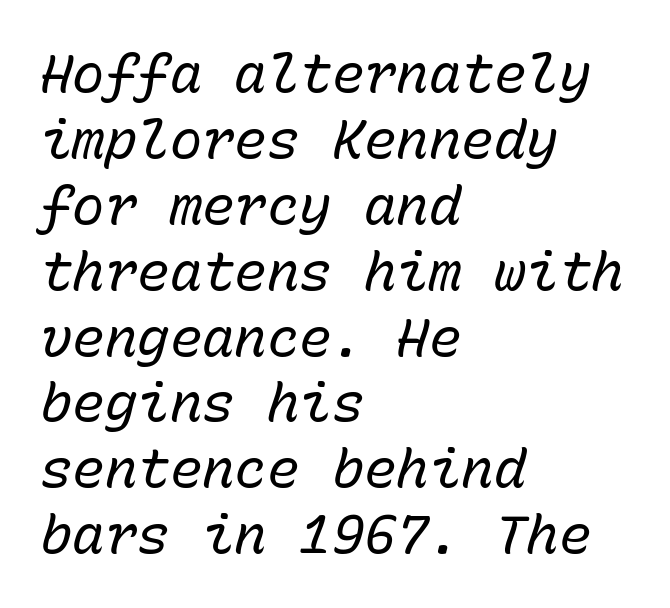
The image shows 54 px regular-weight type, italic (leaning right), monospaced; set left-aligned, line spacing 1.22x, normal letter spacing, not underlined; low stroke contrast and a medium x-height.
